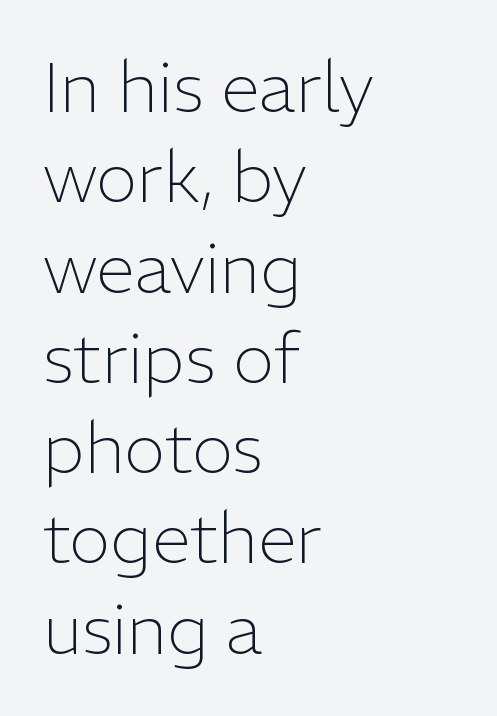
{"serif": "no", "italic": "no", "bold": "no", "weight": "light", "width": "normal", "stroke_contrast": "low", "x_height": "medium", "monospaced": "no", "underline": "no", "align": "left", "line_spacing": "normal", "line_spacing_ratio": 1.29, "letter_spacing": "normal", "letter_spacing_em": 0.0, "glyph_px": 70}
